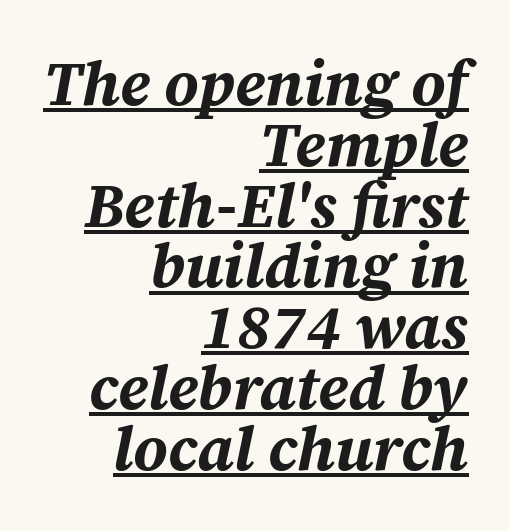
{"italic": "yes", "lean": "right", "slant_degrees": 12, "bold": "yes", "weight": "bold", "width": "normal", "stroke_contrast": "medium", "x_height": "medium", "monospaced": "no", "underline": "yes", "align": "right", "line_spacing": "tight", "line_spacing_ratio": 0.98, "letter_spacing": "normal", "letter_spacing_em": 0.0, "glyph_px": 62}
